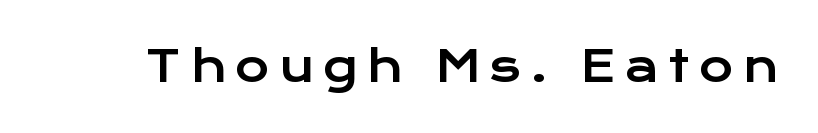
{"serif": "no", "italic": "no", "width": "wide", "stroke_contrast": "low", "x_height": "medium", "monospaced": "no", "underline": "no", "letter_spacing": "wide", "letter_spacing_em": 0.22, "glyph_px": 42}
